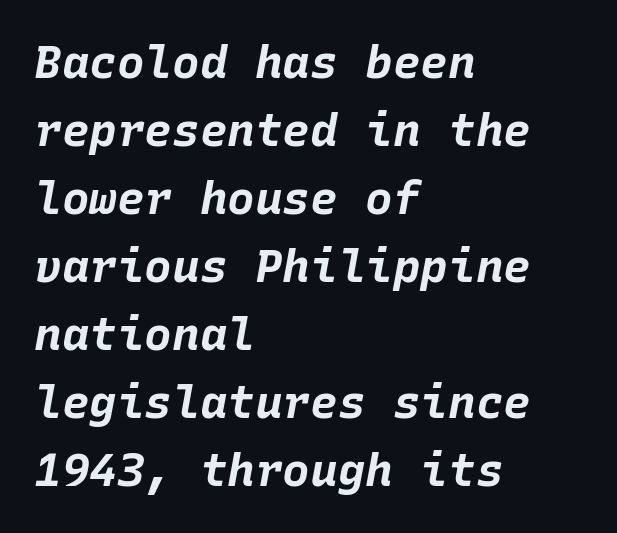
Slanted lettering throughout. Anything drawn beneath the words? Only blank space. Line beginnings align vertically; line endings do not. There is no visible air inserted between adjacent glyphs.
